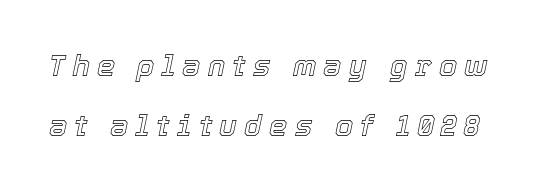
The baseline area is clear. Here the designer chose a conventional face with non-uniform glyph widths. Between one letter and the next there's a generous, obvious gap. Regarding leading, the lines here are spaced well apart. Italic: yes, the glyphs are oblique.
